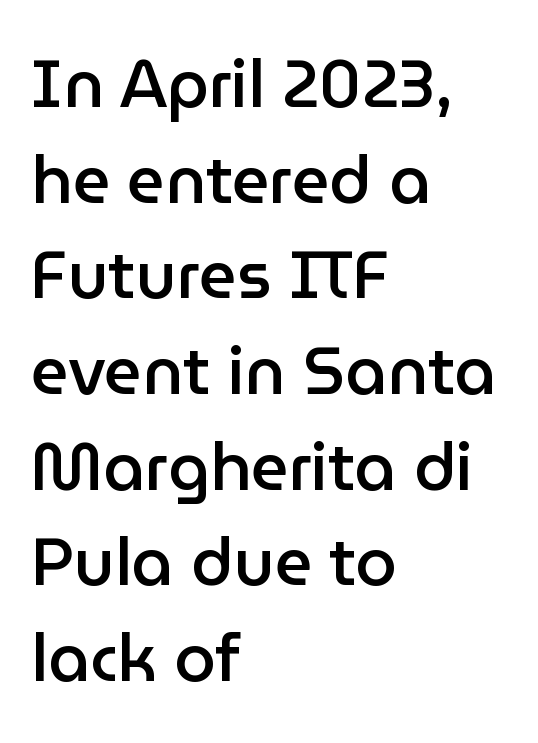
The image shows 66 px semibold sans-serif type, upright; set left-aligned, normal line spacing (1.45x), normal letter spacing, not underlined; low stroke contrast and a medium x-height.
